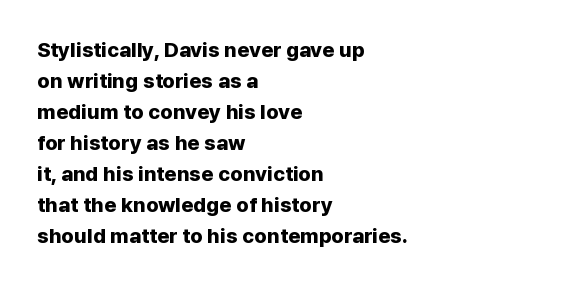
These lines keep a tight, regular rhythm from letter to letter. The typesetting leans heavy: a genuine bold. Line beginnings align vertically; line endings do not. If you drew a line through each stem, it would be perfectly vertical. Letters rest on an invisible, unmarked baseline.
